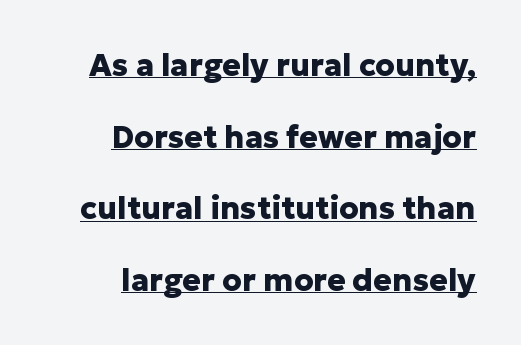
There is no visible air inserted between adjacent glyphs. In CSS terms this would be text-align: right. Spacing verdict: proportional, widths tailored to each character. Ascenders rise straight up at ninety degrees. If you measured baseline to baseline, you'd find a long distance.
